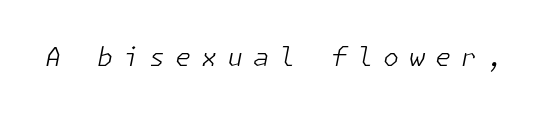
{"italic": "yes", "lean": "right", "slant_degrees": 11, "bold": "no", "underline": "no", "letter_spacing": "wide", "letter_spacing_em": 0.38, "glyph_px": 26}
